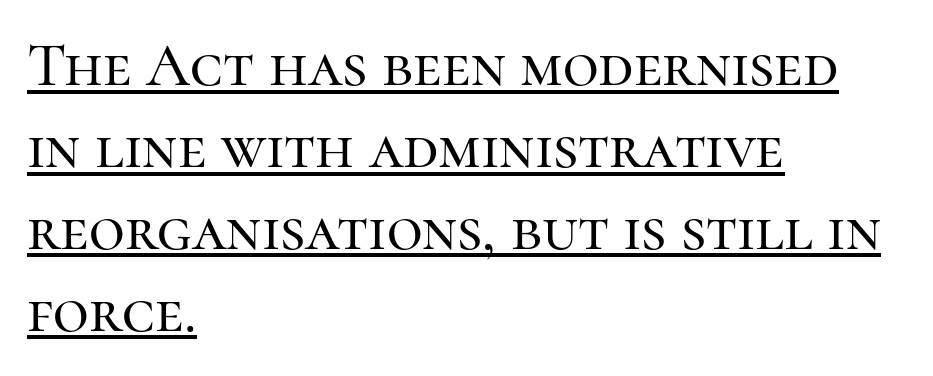
The image shows 62 px serif type, upright; set left-aligned, normal line spacing (1.32x), normal letter spacing, underlined; high stroke contrast and a medium x-height.
